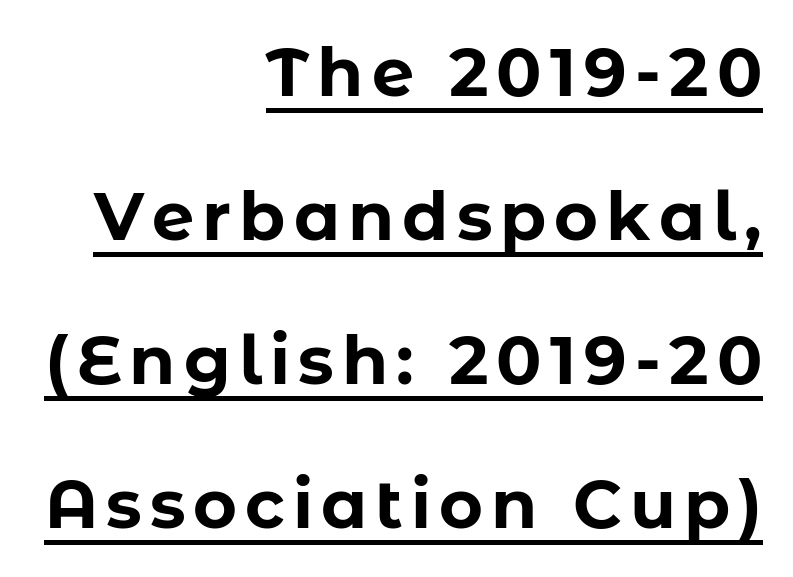
Q: Is the text bold? A: Yes.
Q: Is the text italic (slanted)? A: No, it is upright.
Q: Is the typeface a serif or a sans-serif typeface? A: Sans-serif.
Q: Is the text underlined? A: Yes.
Q: How is the paragraph aligned? A: Right-aligned.
Q: Is the spacing between lines tight, normal or loose? A: Loose.
Q: Width (condensed, normal, or wide)? A: Normal.
Q: Stroke contrast? A: Low.
Q: x-height? A: Medium.
Q: Monospaced? A: No.
